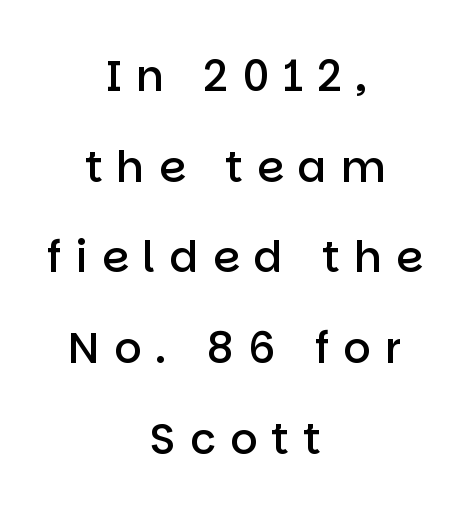
{"serif": "no", "italic": "no", "bold": "semi", "weight": "semibold", "width": "normal", "stroke_contrast": "low", "x_height": "large", "monospaced": "no", "underline": "no", "align": "center", "line_spacing": "loose", "line_spacing_ratio": 2.11, "letter_spacing": "wide", "letter_spacing_em": 0.33, "glyph_px": 43}
